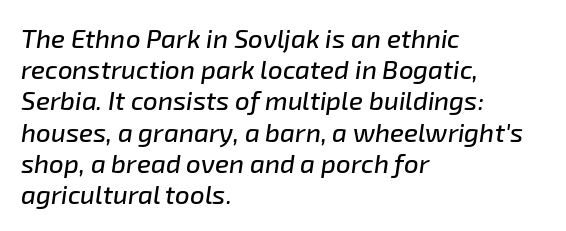
The image shows 26 px text type, italic (leaning right); set left-aligned, line spacing 1.2x, normal letter spacing, not underlined.
